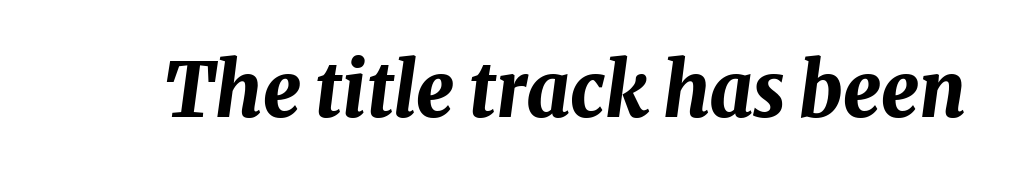
{"italic": "yes", "lean": "right", "slant_degrees": 8, "bold": "yes", "weight": "bold", "width": "normal", "stroke_contrast": "medium", "x_height": "medium", "monospaced": "no", "underline": "no", "letter_spacing": "normal", "letter_spacing_em": 0.0, "glyph_px": 75}
